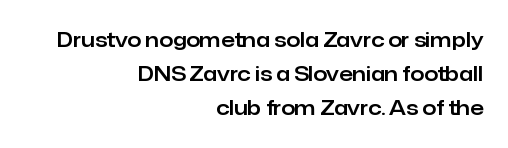
A flush-right, rag-left setting is used for this passage. The words here are not underlined. The axis of the letterforms is exactly vertical. Look at the tracking — it's just the regular setting, nothing added.
